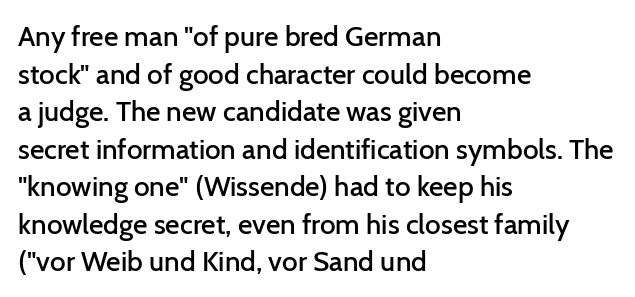
Q: Is the text bold? A: Semi-bold.
Q: Is the text italic (slanted)? A: No, it is upright.
Q: Is the typeface a serif or a sans-serif typeface? A: Sans-serif.
Q: Is the text underlined? A: No.
Q: How is the paragraph aligned? A: Left-aligned.
Q: Is the spacing between letters normal or unusually wide? A: Normal.
Q: Is the spacing between lines tight, normal or loose? A: Normal.
Q: Width (condensed, normal, or wide)? A: Normal.
Q: Stroke contrast? A: Low.
Q: x-height? A: Medium.
Q: Monospaced? A: No.
